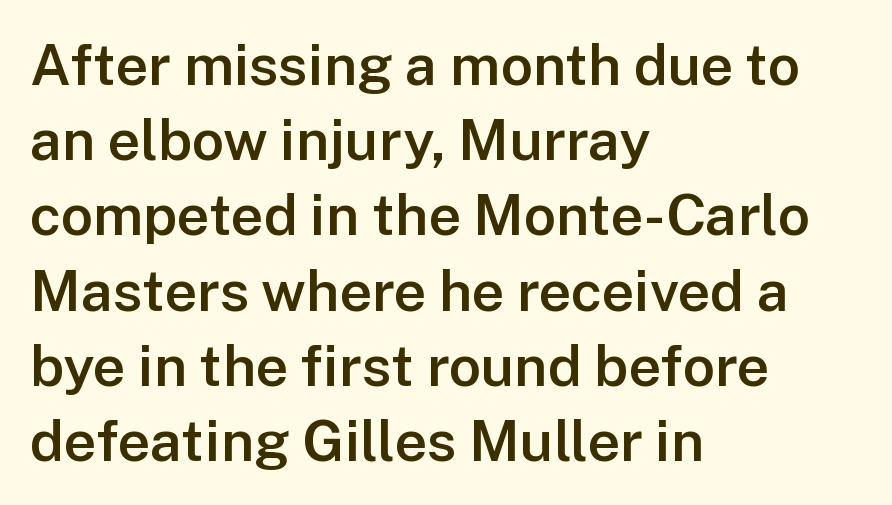
Q: Is the text bold? A: Semi-bold.
Q: Is the text italic (slanted)? A: No, it is upright.
Q: Is the typeface a serif or a sans-serif typeface? A: Sans-serif.
Q: Is the text underlined? A: No.
Q: How is the paragraph aligned? A: Left-aligned.
Q: Is the spacing between letters normal or unusually wide? A: Normal.
Q: Is the spacing between lines tight, normal or loose? A: Normal.
Q: Width (condensed, normal, or wide)? A: Normal.
Q: Stroke contrast? A: Low.
Q: x-height? A: Medium.
Q: Monospaced? A: No.
